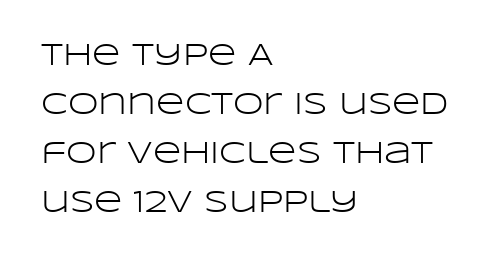
The image shows 31 px light, wide sans-serif type, upright; set left-aligned, normal line spacing (1.58x), normal letter spacing, not underlined; low stroke contrast and a large x-height.
